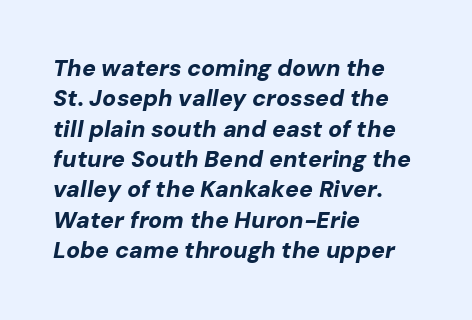
The image shows 23 px bold type, italic (leaning right); set left-aligned, normal line spacing (1.32x), normal letter spacing, not underlined.
